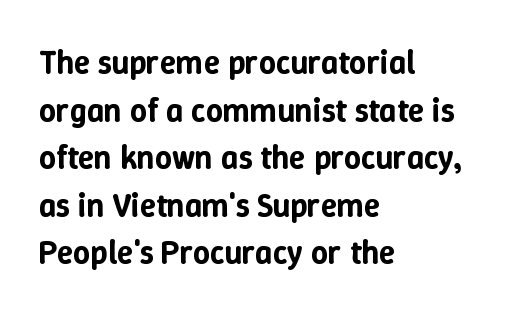
The image shows 33 px text type, upright; set left-aligned, normal line spacing (1.44x), normal letter spacing, not underlined; low stroke contrast and a medium x-height.
